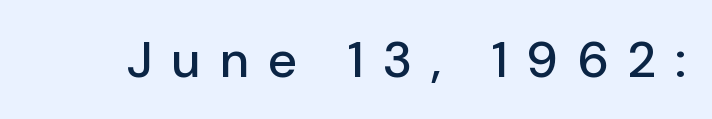
There is plenty of visible air inserted between adjacent glyphs. Each row of text sits above clean, open space. Spacing verdict: proportional, widths tailored to each character. The rendering shows plain stroke endings on the letterforms — a sans-serif design. A typesetter would mark this as roman, not italic.
